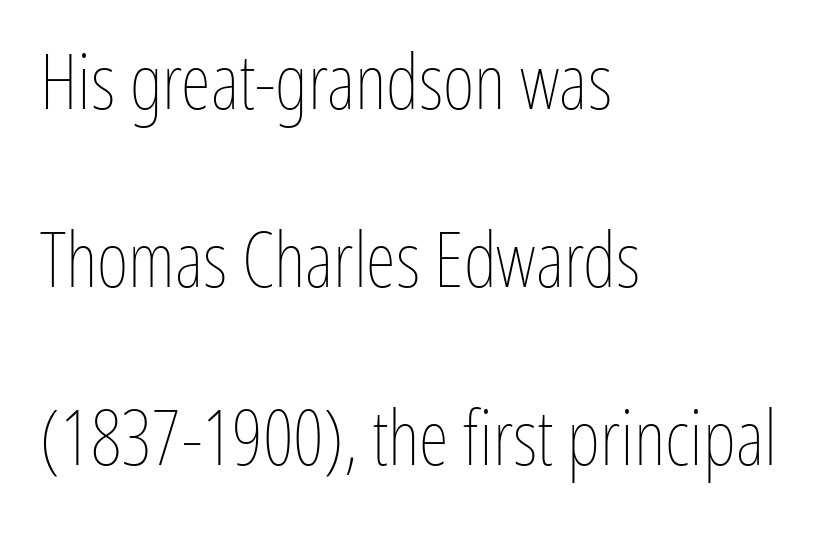
{"italic": "no", "bold": "no", "weight": "thin", "width": "condensed", "stroke_contrast": "low", "x_height": "medium", "monospaced": "no", "underline": "no", "align": "left", "line_spacing": "loose", "line_spacing_ratio": 2.31, "letter_spacing": "normal", "letter_spacing_em": 0.0, "glyph_px": 77}
